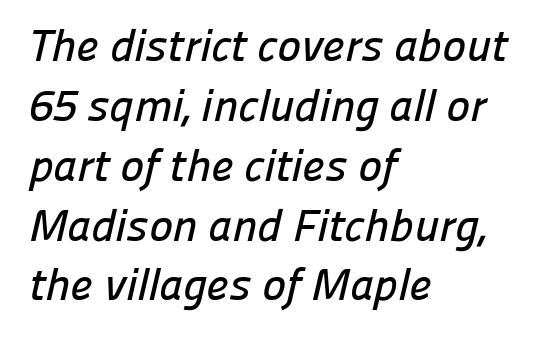
The image shows 45 px sans-serif type; set left-aligned, normal line spacing (1.33x), normal letter spacing, not underlined; low stroke contrast and a medium x-height.
